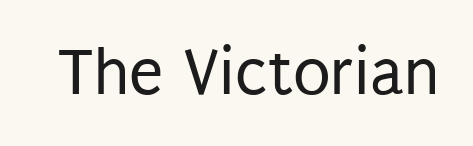
{"serif": "no", "italic": "no", "bold": "no", "weight": "regular", "width": "condensed", "stroke_contrast": "low", "x_height": "large", "monospaced": "no", "underline": "no", "letter_spacing": "normal", "letter_spacing_em": 0.0, "glyph_px": 69}
